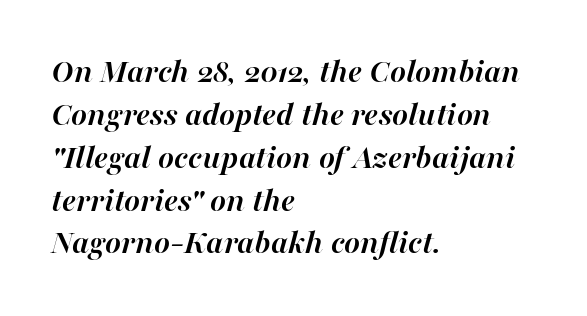
Q: Is the text bold? A: Yes.
Q: Is the text italic (slanted)? A: Yes, it leans right by about 16 degrees.
Q: Is the text underlined? A: No.
Q: How is the paragraph aligned? A: Left-aligned.
Q: Is the spacing between letters normal or unusually wide? A: Normal.
Q: Is the spacing between lines tight, normal or loose? A: Normal.
Q: Width (condensed, normal, or wide)? A: Normal.
Q: Stroke contrast? A: High.
Q: x-height? A: Medium.
Q: Monospaced? A: No.
